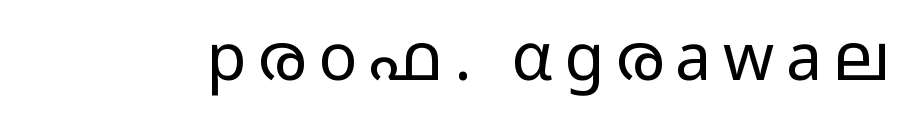
{"serif": "no", "italic": "no", "bold": "no", "weight": "regular", "width": "wide", "stroke_contrast": "low", "x_height": "medium", "monospaced": "no", "underline": "no", "glyph_px": 65}
